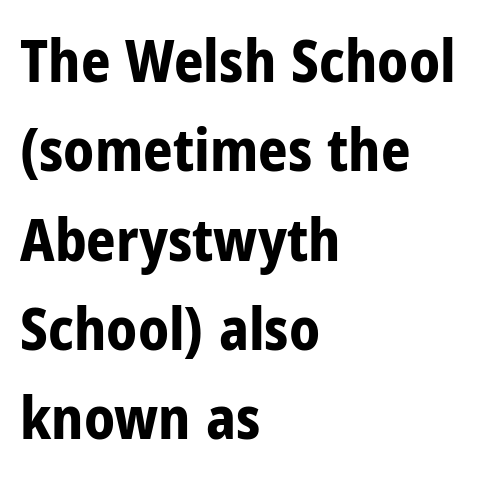
Varying glyph widths throughout — classic text-font behaviour. Visually the block forms a straight wall on the left and a jagged coastline on the right. Vertical strokes here are truly vertical. Stroke thickness is high; the sample reads as a true bold. Standard letterfit; no display-style spreading of the glyphs.
